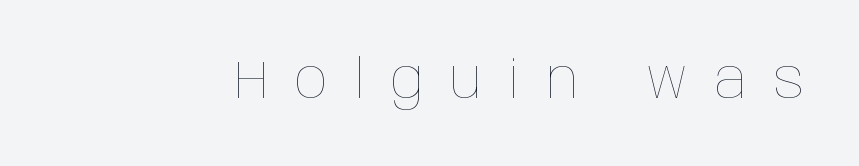
Rule under the text: the space is simply empty. Heft: none added — not bold. Honestly, the letter spacing is so wide it's the main thing you notice. Note the varied advance widths — an 'i' is clearly narrower than an 'm'. When letters stand straight like this, we call the style roman or upright.
